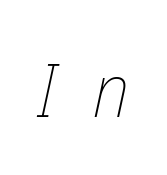
The image shows 75 px thin, condensed type, italic (leaning right); set unusually wide letter spacing (+0.49 em), not underlined; low stroke contrast and a medium x-height.
